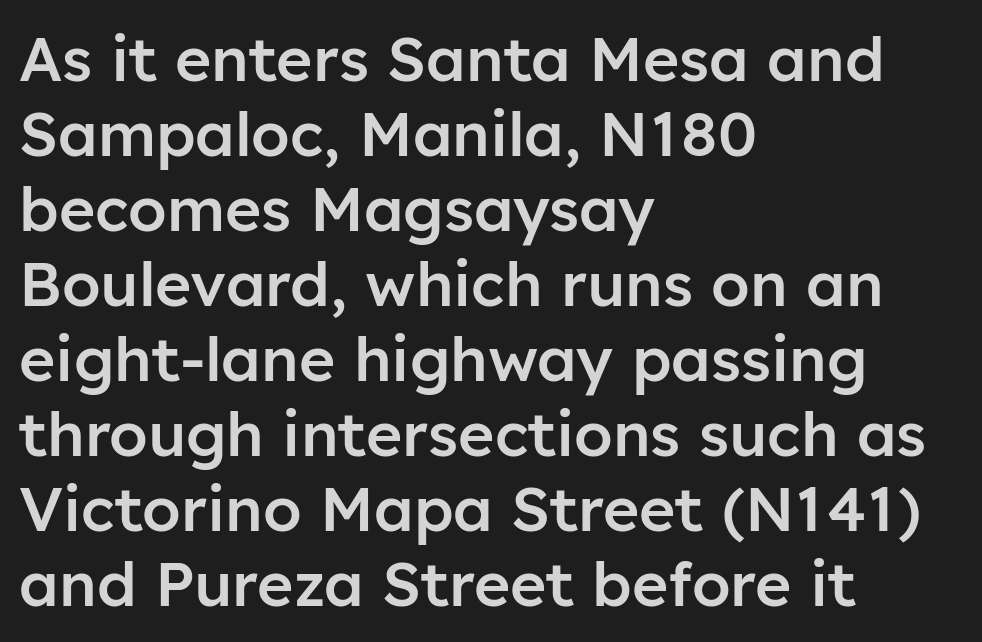
The image shows 62 px semibold sans-serif type, upright; set left-aligned, line spacing 1.21x, normal letter spacing, not underlined; low stroke contrast and a medium x-height.
